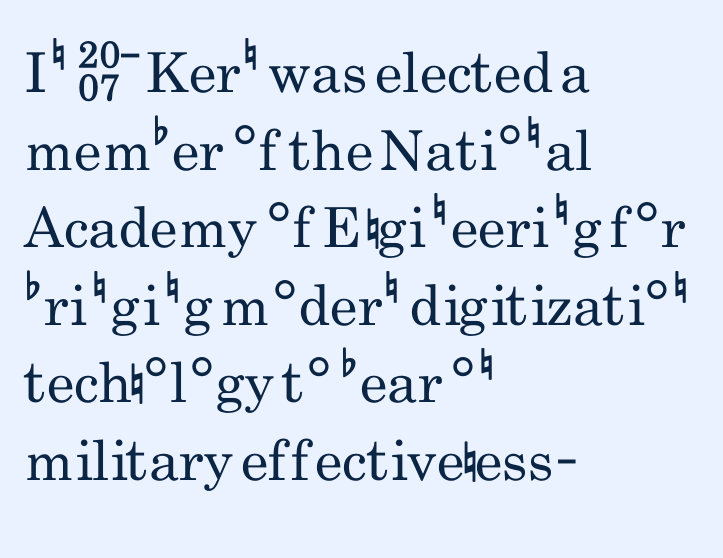
{"serif": "no", "italic": "no", "bold": "no", "weight": "regular", "width": "condensed", "stroke_contrast": "low", "x_height": "small", "monospaced": "no", "underline": "no", "align": "left", "line_spacing": "normal", "line_spacing_ratio": 1.41, "letter_spacing": "normal", "letter_spacing_em": 0.0, "glyph_px": 55}
